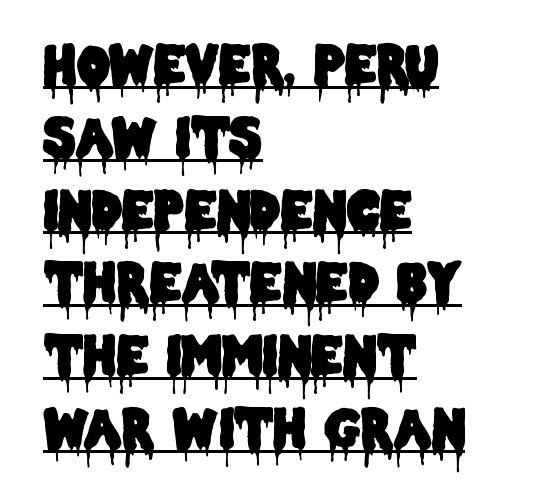
{"serif": "no", "italic": "no", "width": "condensed", "stroke_contrast": "low", "x_height": "large", "monospaced": "no", "underline": "yes", "align": "left", "line_spacing": "normal", "line_spacing_ratio": 1.4, "letter_spacing": "normal", "letter_spacing_em": 0.0, "glyph_px": 52}
